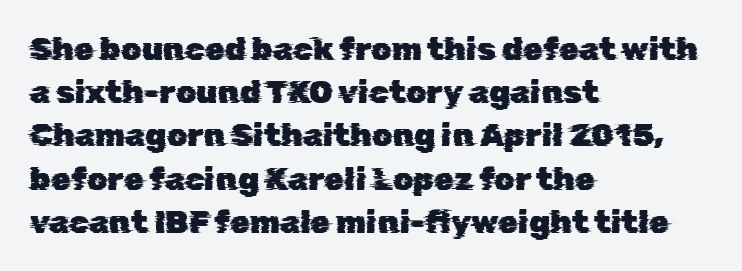
The image shows 32 px sans-serif type; set left-aligned, normal line spacing (1.35x), normal letter spacing, not underlined; low stroke contrast and a medium x-height.
